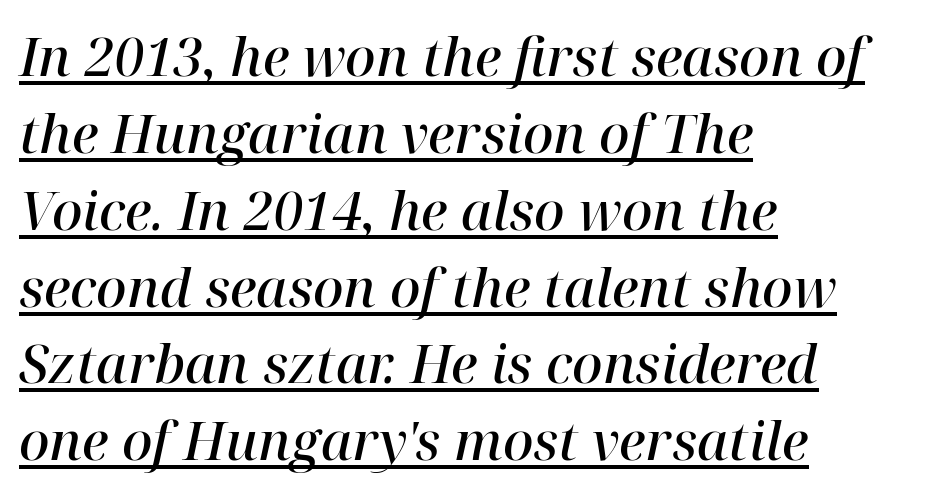
The image shows 53 px semibold serif type, italic (leaning right); set left-aligned, normal line spacing (1.45x), normal letter spacing, underlined; high stroke contrast and a medium x-height.
